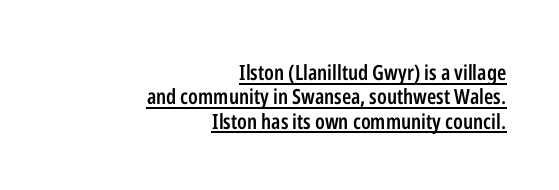
Q: Is the text bold? A: Semi-bold.
Q: Is the text italic (slanted)? A: No, it is upright.
Q: Is the text underlined? A: Yes.
Q: How is the paragraph aligned? A: Right-aligned.
Q: Is the spacing between letters normal or unusually wide? A: Normal.
